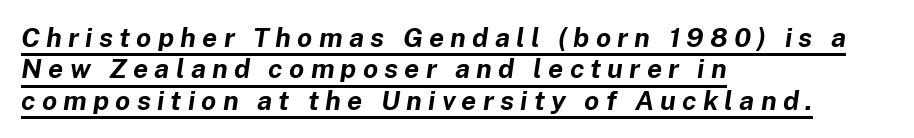
{"italic": "yes", "lean": "right", "slant_degrees": 8, "bold": "yes", "underline": "yes", "align": "left", "line_spacing_ratio": 1.16, "letter_spacing": "wide", "letter_spacing_em": 0.23, "glyph_px": 27}
